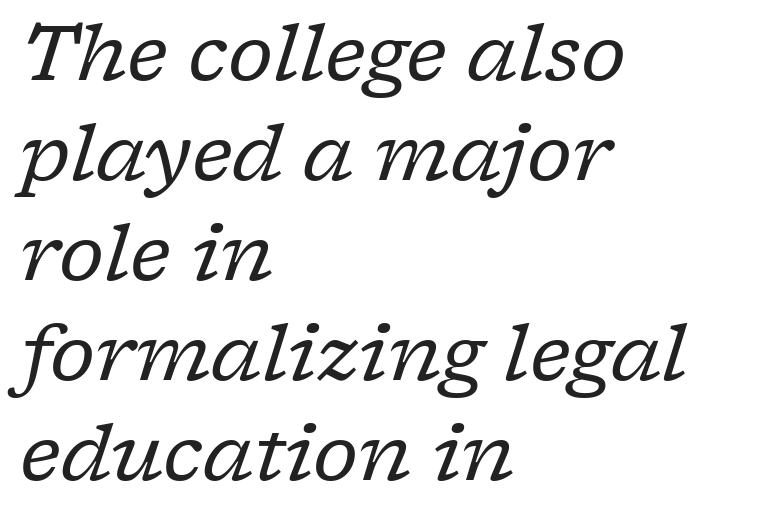
{"serif": "yes", "italic": "yes", "lean": "right", "slant_degrees": 17, "bold": "no", "weight": "regular", "width": "normal", "stroke_contrast": "low", "x_height": "medium", "monospaced": "no", "underline": "no", "align": "left", "line_spacing": "normal", "line_spacing_ratio": 1.3, "letter_spacing": "normal", "letter_spacing_em": 0.0, "glyph_px": 77}
